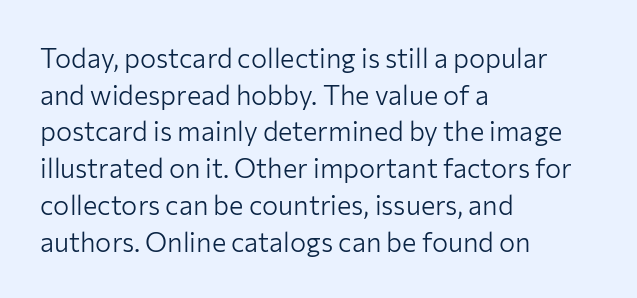
Q: Is the text bold? A: No.
Q: Is the text italic (slanted)? A: No, it is upright.
Q: Is the text underlined? A: No.
Q: How is the paragraph aligned? A: Left-aligned.
Q: Is the spacing between letters normal or unusually wide? A: Normal.
Q: Is the spacing between lines tight, normal or loose? A: Normal.
